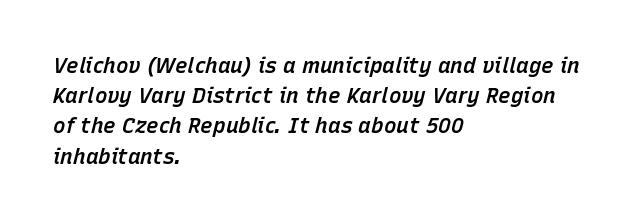
Q: Is the text bold? A: Semi-bold.
Q: Is the text italic (slanted)? A: Yes, it leans right by about 15 degrees.
Q: Is the text underlined? A: No.
Q: How is the paragraph aligned? A: Left-aligned.
Q: Is the spacing between letters normal or unusually wide? A: Normal.
Q: Is the spacing between lines tight, normal or loose? A: Normal.
